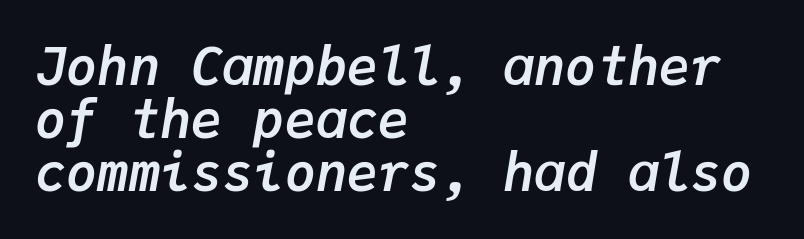
This rendering uses left alignment, leaving the right contour irregular. Each row of text sits above clean, open space. Looks like terminal output: every glyph gets an equal slot. Reading down the column, the eye jumps only a short way to each next line. The typesetting leans heavy: a genuine bold. The line texture is even and compact thanks to regular tracking.
